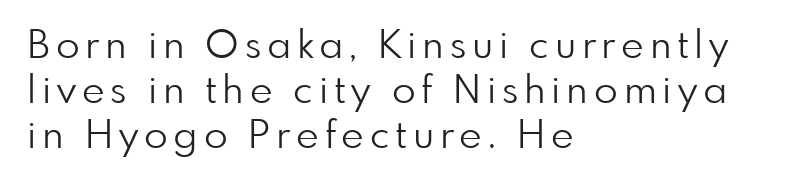
{"serif": "no", "italic": "no", "bold": "no", "weight": "light", "width": "normal", "stroke_contrast": "low", "x_height": "small", "monospaced": "no", "underline": "no", "align": "left", "line_spacing": "tight", "line_spacing_ratio": 1.15, "glyph_px": 39}
